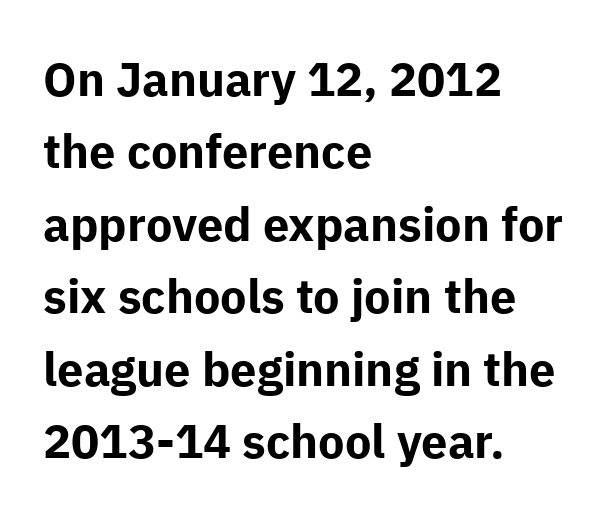
Q: Is the text bold? A: Yes.
Q: Is the text italic (slanted)? A: No, it is upright.
Q: Is the typeface a serif or a sans-serif typeface? A: Sans-serif.
Q: Is the text underlined? A: No.
Q: How is the paragraph aligned? A: Left-aligned.
Q: Is the spacing between letters normal or unusually wide? A: Normal.
Q: Is the spacing between lines tight, normal or loose? A: Normal.
Q: Width (condensed, normal, or wide)? A: Normal.
Q: Stroke contrast? A: Low.
Q: x-height? A: Medium.
Q: Monospaced? A: No.
